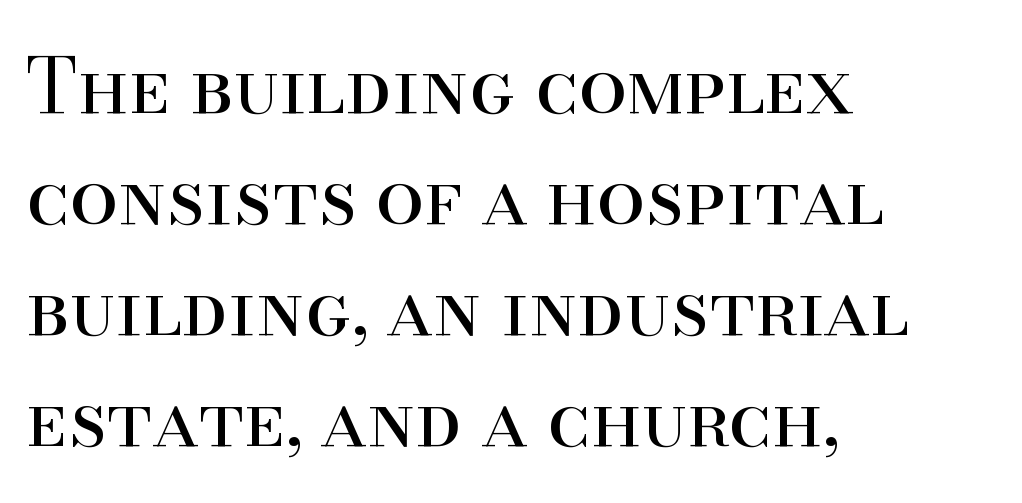
Lines of text with bare space underneath. The leading is moderate, giving the passage an even texture. Notice how the passage keeps a crisp vertical edge on the left only. Weight: regular or lighter. Are there feet on the stems? There are — it's a serif. The face used here is rendered with its standard letterfit.
